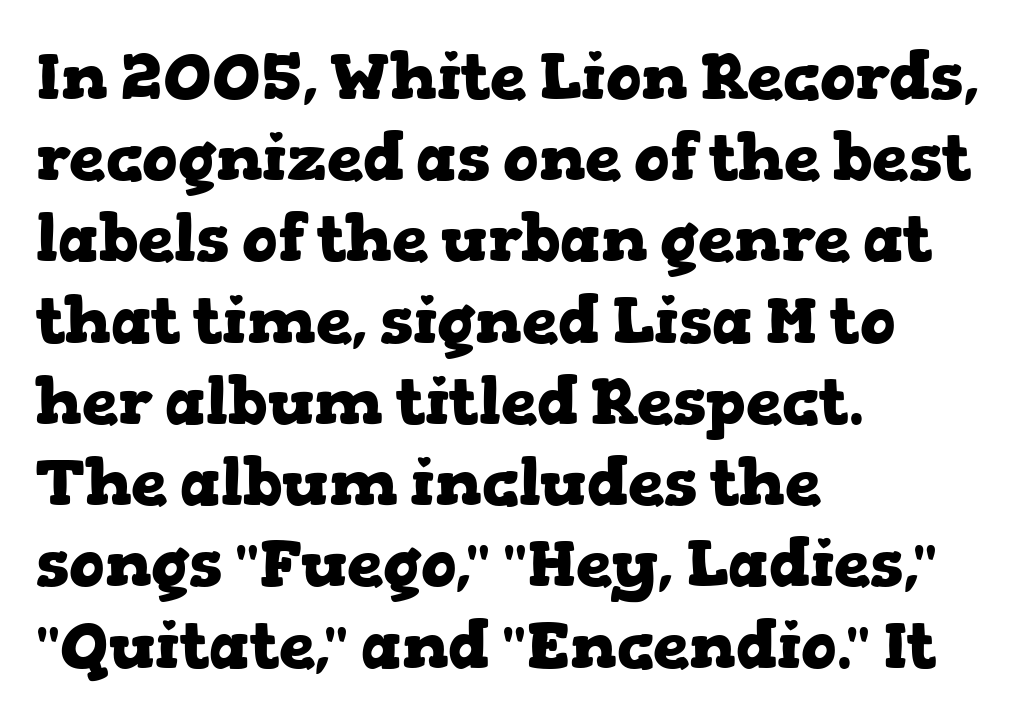
The image shows 65 px heavy, wide serif type, upright; set left-aligned, normal line spacing (1.25x), normal letter spacing, not underlined; low stroke contrast and a medium x-height.
